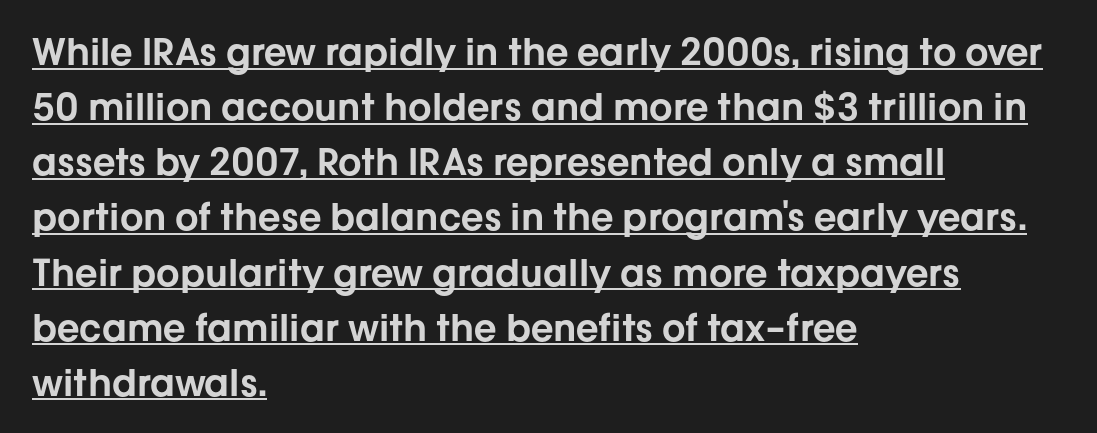
The type is set solid horizontally, with unmodified tracking. One-word summary of the alignment: left. The face used here is proportionally spaced, like ordinary book or web type. Glance below the letters and you will spot a drawn line. This sample uses an upright cut, with every glyph sitting square on the baseline. Serifs: no, the terminals of the letterforms are clean.
